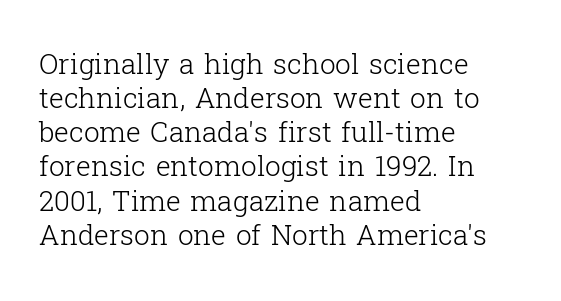
Q: Is the text bold? A: No.
Q: Is the text italic (slanted)? A: No, it is upright.
Q: Is the typeface a serif or a sans-serif typeface? A: Serif.
Q: Is the text underlined? A: No.
Q: How is the paragraph aligned? A: Left-aligned.
Q: Is the spacing between letters normal or unusually wide? A: Normal.
Q: Width (condensed, normal, or wide)? A: Normal.
Q: Stroke contrast? A: Low.
Q: x-height? A: Medium.
Q: Monospaced? A: No.
